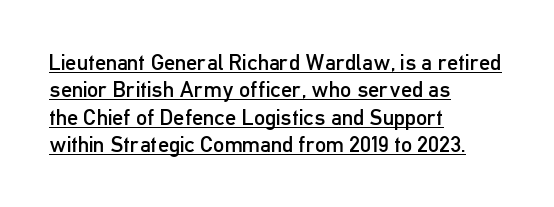
Q: Is the text bold? A: No.
Q: Is the text italic (slanted)? A: No, it is upright.
Q: Is the text underlined? A: Yes.
Q: How is the paragraph aligned? A: Left-aligned.
Q: Is the spacing between letters normal or unusually wide? A: Normal.
